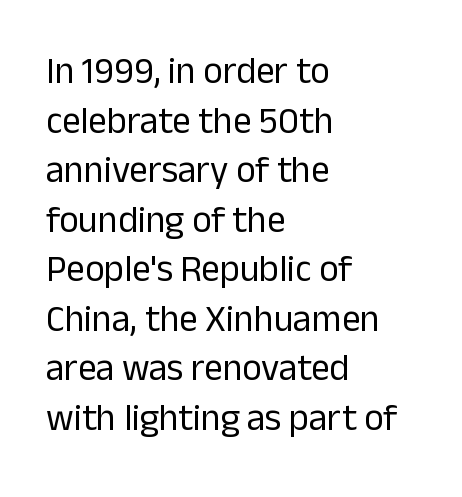
Here the glyphs are tracked normally, forming tight word shapes. Counters stay open thanks to moderate or lighter strokes. Visually the block forms a straight wall on the left and a jagged coastline on the right. Rows of type keep a routine distance in the vertical direction. Type without underlining. Here the designer chose a conventional face with non-uniform glyph widths.
